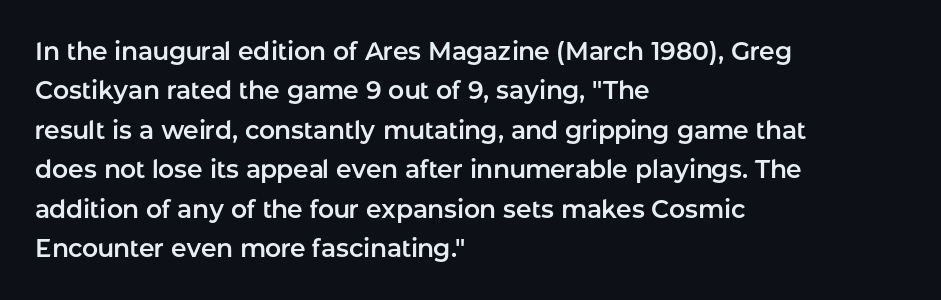
Q: Is the text italic (slanted)? A: No, it is upright.
Q: Is the text underlined? A: No.
Q: How is the paragraph aligned? A: Left-aligned.
Q: Is the spacing between letters normal or unusually wide? A: Normal.
Q: Is the spacing between lines tight, normal or loose? A: Normal.
